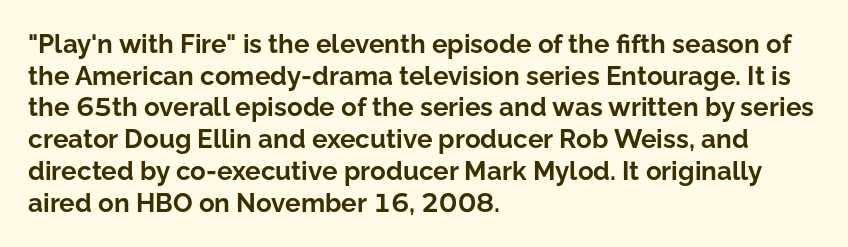
The image shows 26 px bold type, upright; set left-aligned, line spacing 1.22x, normal letter spacing, not underlined.
